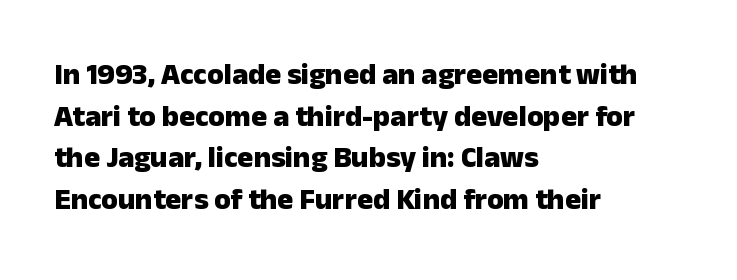
Typographically, this falls in the sans-serif category. Note the varied advance widths — an 'i' is clearly narrower than an 'm'. The setting favours the left margin, as ordinary paragraphs usually do. Glyph-to-glyph distance matches everyday printed text. The axis of the letterforms is exactly vertical. The passage shown is emphatically bold.
